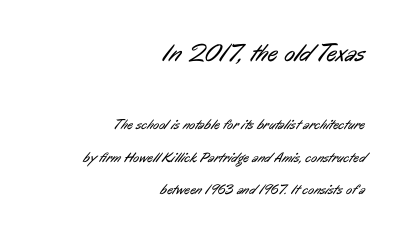
The typesetting does not lean heavy: it is not bold. Inter-character spacing is left at the font's built-in metrics. This rendering uses right alignment, leaving the left contour irregular. The rendering shrinks the type as you move from the upper chunk to the lower. Interline gaps are noticeably wide in this sample. Just letters on the line, the space beneath them empty.
